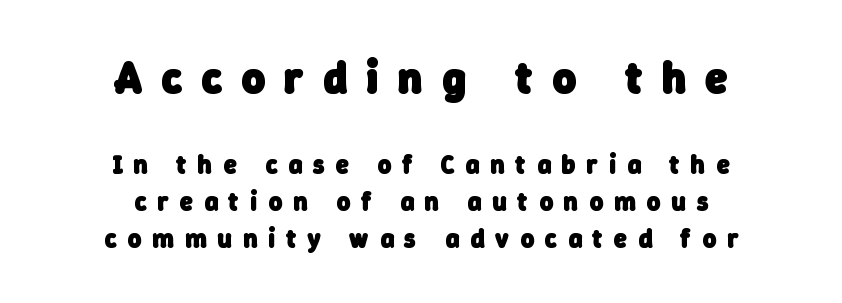
Q: Is the text bold? A: Yes.
Q: Is the typeface a serif or a sans-serif typeface? A: Sans-serif.
Q: Is the text underlined? A: No.
Q: How is the paragraph aligned? A: Centered.
Q: Is the spacing between letters normal or unusually wide? A: Unusually wide.
Q: Is the spacing between lines tight, normal or loose? A: Normal.
Q: Which block of text is set in a larger size, the first (top) or the second (bottom)? A: The first (top) one.
Q: Width (condensed, normal, or wide)? A: Normal.
Q: Stroke contrast? A: Low.
Q: x-height? A: Medium.
Q: Monospaced? A: No.
